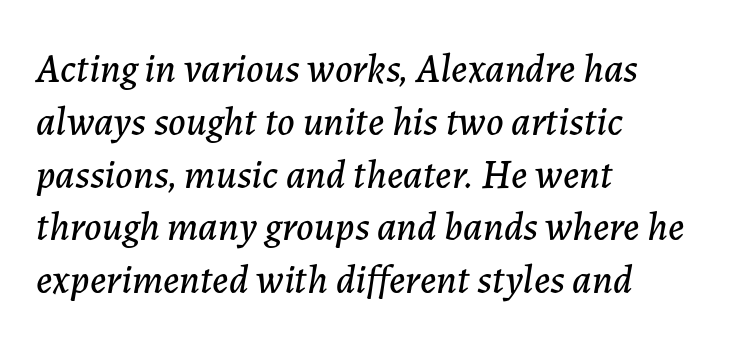
The image shows 40 px text type, italic (leaning right); set left-aligned, normal line spacing (1.32x), normal letter spacing, not underlined; low stroke contrast and a medium x-height.
